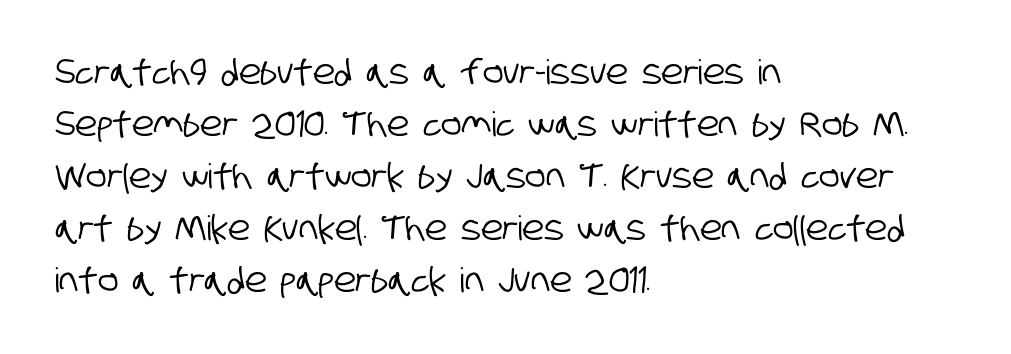
Observe the ordinary spacing: letters are neighbours, not strangers. In terms of letterform style, serifs are entirely absent. Students, observe: this is what conventionally led text looks like. Just letters on the line, the space beneath them empty. The rendering uses natural spacing where letterforms have individual widths.
